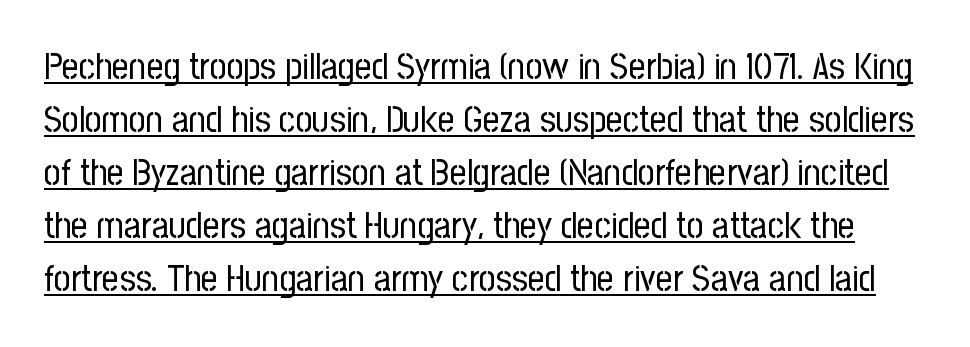
Q: Is the text bold? A: No.
Q: Is the text italic (slanted)? A: No, it is upright.
Q: Is the typeface a serif or a sans-serif typeface? A: Sans-serif.
Q: Is the text underlined? A: Yes.
Q: Is the spacing between letters normal or unusually wide? A: Normal.
Q: Is the spacing between lines tight, normal or loose? A: Normal.
Q: Width (condensed, normal, or wide)? A: Condensed.
Q: Stroke contrast? A: Low.
Q: x-height? A: Medium.
Q: Monospaced? A: No.
